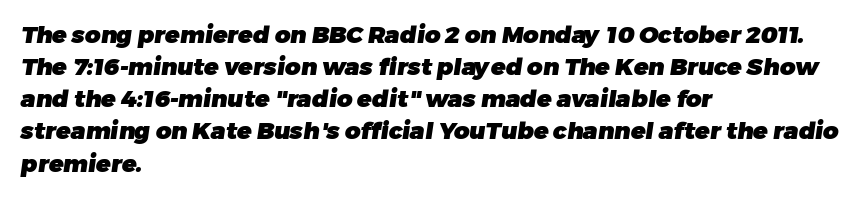
Each glyph is drawn with heavy, bold strokes. Compared with typical body copy, the letter spacing here is the same. Regarding leading, the lines here are spaced in the standard way. Where is the straight margin? On the left. Descenders hang freely into open space.
